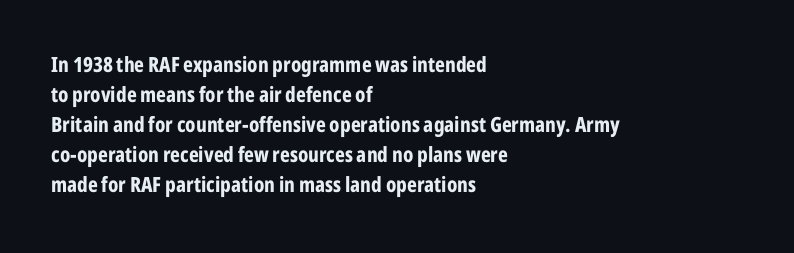
Q: Is the text bold? A: Yes.
Q: Is the text italic (slanted)? A: No, it is upright.
Q: Is the text underlined? A: No.
Q: How is the paragraph aligned? A: Left-aligned.
Q: Is the spacing between letters normal or unusually wide? A: Normal.
Q: Is the spacing between lines tight, normal or loose? A: Normal.
